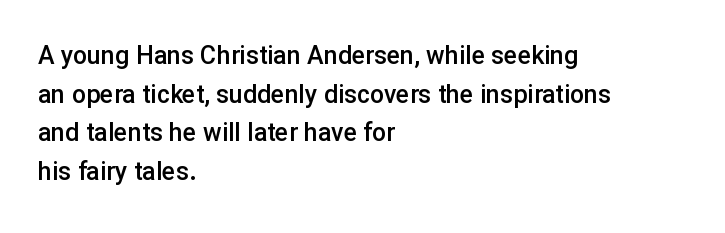
Quick note: underline off. The passage is arranged the way most books set body copy — flush left. Quick note: interline space is typical. Posture: vertical. The letters sit at their default tracking, neither squeezed nor spread.
